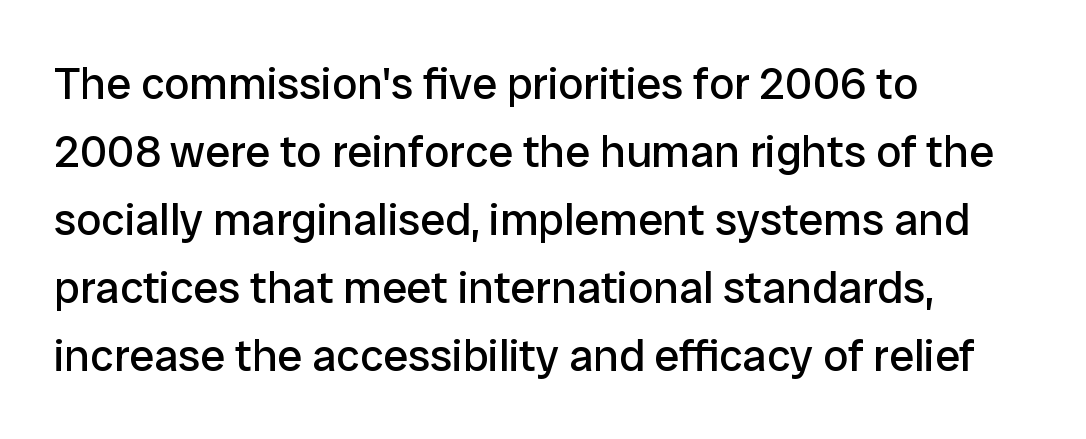
Q: Is the text bold? A: No.
Q: Is the text italic (slanted)? A: No, it is upright.
Q: Is the typeface a serif or a sans-serif typeface? A: Sans-serif.
Q: Is the text underlined? A: No.
Q: How is the paragraph aligned? A: Left-aligned.
Q: Is the spacing between letters normal or unusually wide? A: Normal.
Q: Is the spacing between lines tight, normal or loose? A: Normal.
Q: Width (condensed, normal, or wide)? A: Normal.
Q: Stroke contrast? A: Low.
Q: x-height? A: Medium.
Q: Monospaced? A: No.
